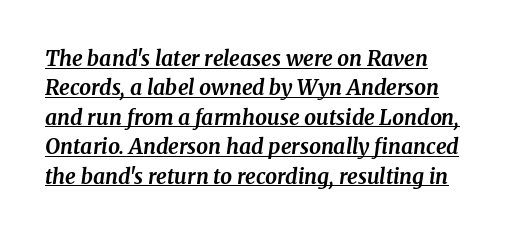
The image shows 21 px bold type, italic (leaning right); set normal line spacing (1.4x), normal letter spacing, underlined.
